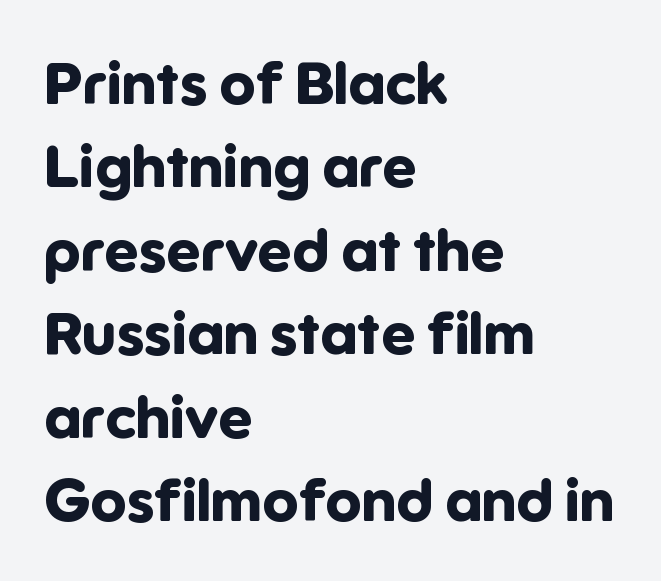
Observe the ordinary spacing: letters are neighbours, not strangers. The designer left line spacing at the default. I'd call this a sans setting — the letters go barefoot. Teacher's note: observe the even left margin — that is flush-left alignment. When letters stand straight like this, we call the style roman or upright. Is the type bold? Yes — the strokes are clearly thick and heavy.
